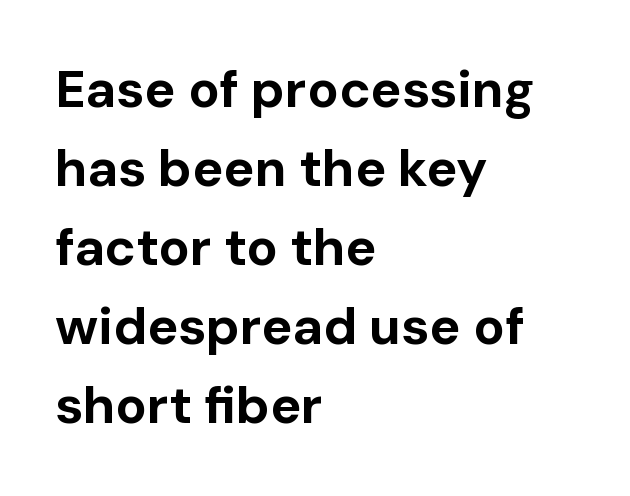
The image shows 52 px bold sans-serif type, upright; set left-aligned, normal line spacing (1.52x), normal letter spacing, not underlined; low stroke contrast and a medium x-height.
